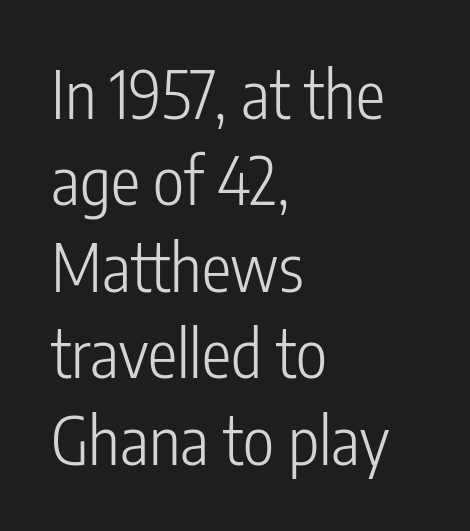
Proportional: the letters do not fall into vertical columns. Horizontal alignment here is leftward, the default for most running prose. It's the straight-up-and-down kind of type. Is the stroke heavy? The answer is a plain regular-or-lighter. Between one letter and the next there's only the usual sliver of space.
